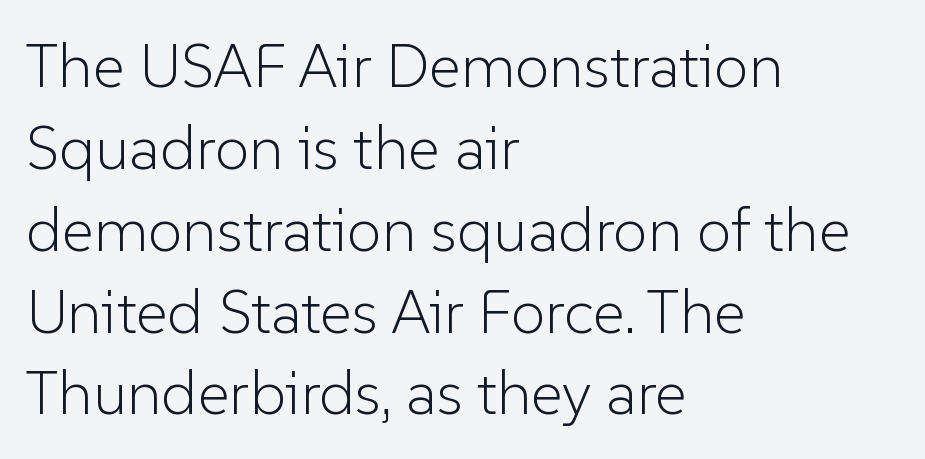
You could not count columns in this text — the font is proportionally spaced. Are there feet on the stems? There aren't — it's a sans. The space directly below the letters is spotless. The ragged edge is on the right, which tells us the setting is flush left. Posture: straight, roman, zero tilt.
